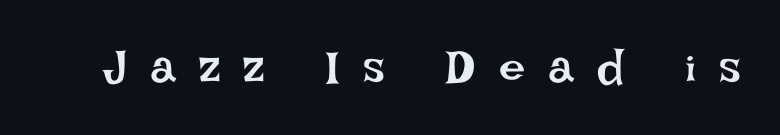
Q: Is the text bold? A: No.
Q: Is the text italic (slanted)? A: No, it is upright.
Q: Is the text underlined? A: No.
Q: Is the spacing between letters normal or unusually wide? A: Unusually wide.
Q: Width (condensed, normal, or wide)? A: Normal.
Q: Stroke contrast? A: Low.
Q: x-height? A: Large.
Q: Monospaced? A: No.
